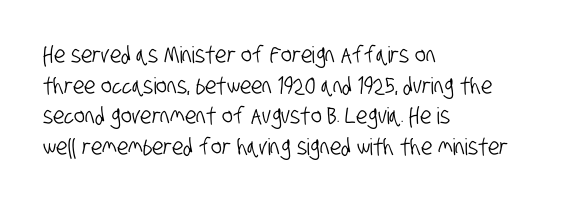
Just letters on the line, the space beneath them empty. Horizontal bands of white between lines are of average thickness. The paragraph shown leans on its left margin. The gaps between neighbouring characters are ordinary and unremarkable.
